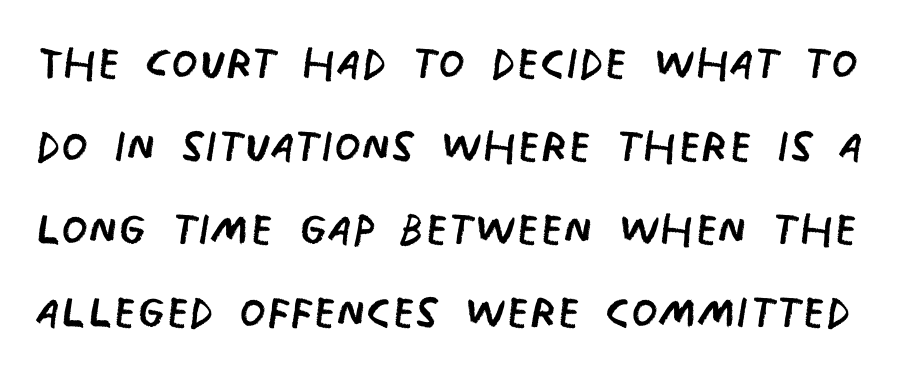
Q: Is the text bold? A: No.
Q: Is the typeface a serif or a sans-serif typeface? A: Sans-serif.
Q: Is the text underlined? A: No.
Q: Is the spacing between letters normal or unusually wide? A: Normal.
Q: Is the spacing between lines tight, normal or loose? A: Normal.
Q: Width (condensed, normal, or wide)? A: Condensed.
Q: Stroke contrast? A: Low.
Q: x-height? A: Large.
Q: Monospaced? A: No.
